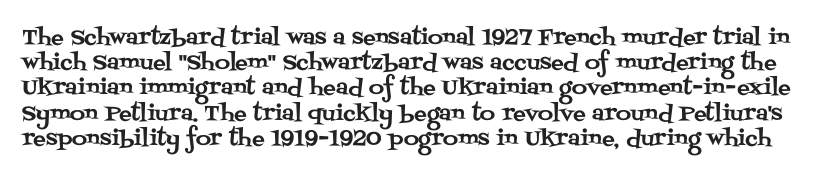
{"italic": "no", "underline": "no", "line_spacing_ratio": 1.2, "letter_spacing": "normal", "letter_spacing_em": 0.0, "glyph_px": 21}
